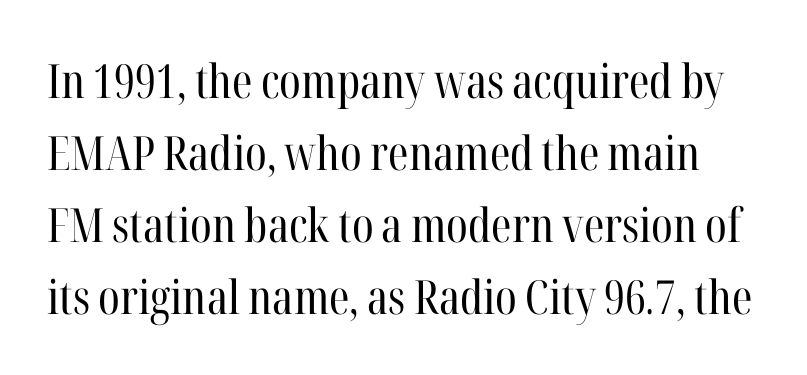
The image shows 47 px regular-weight, condensed serif type, upright; set normal line spacing (1.53x), normal letter spacing, not underlined; high stroke contrast and a medium x-height.
